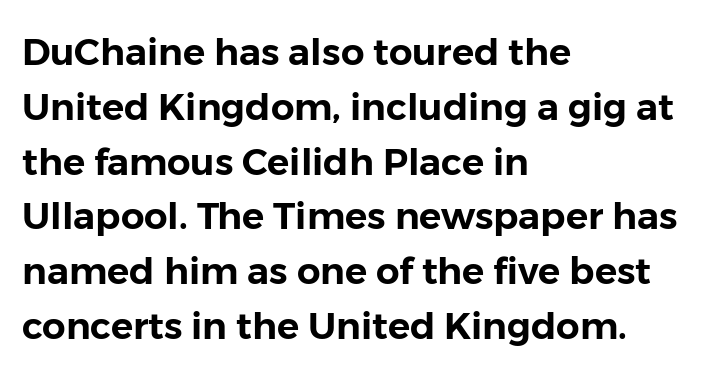
This rendering employs a face without finishing strokes, i.e., a sans-serif. The face used here is rendered with its standard letterfit. In CSS terms this would be text-align: left. Ascenders rise straight up at ninety degrees.
